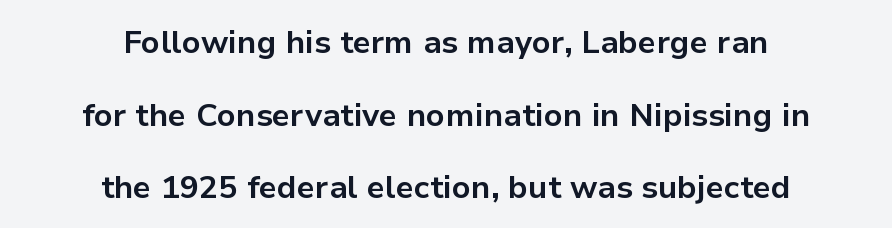
{"serif": "no", "italic": "no", "bold": "yes", "weight": "bold", "width": "normal", "stroke_contrast": "low", "x_height": "medium", "monospaced": "no", "underline": "no", "align": "center", "line_spacing": "loose", "line_spacing_ratio": 2.27, "letter_spacing": "normal", "letter_spacing_em": 0.0, "glyph_px": 32}
